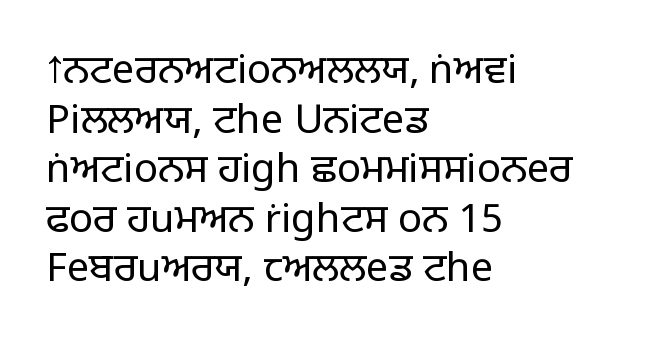
This sample uses an upright cut, with every glyph sitting square on the baseline. Spacing verdict: proportional, widths tailored to each character. Each stroke keeps to a modest, everyday thickness or less. Notice how the passage keeps a crisp vertical edge on the left only. The passage shown is not underscored anywhere. The rendering keeps characters at their native spacing.
